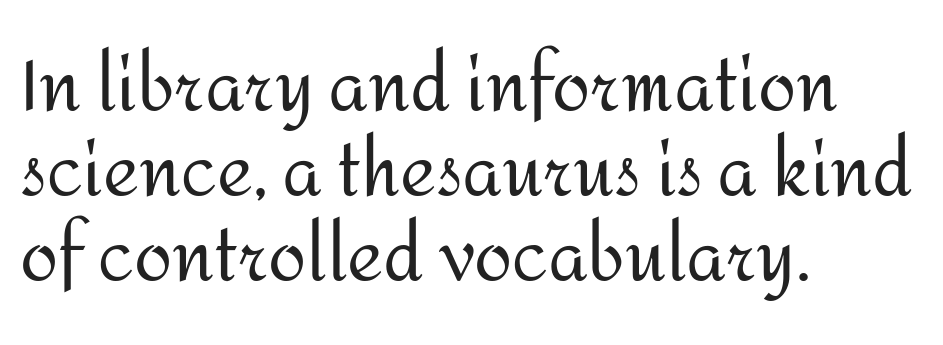
{"serif": "no", "italic": "no", "bold": "no", "weight": "regular", "width": "normal", "stroke_contrast": "medium", "x_height": "medium", "monospaced": "no", "underline": "no", "align": "left", "line_spacing_ratio": 1.23, "letter_spacing": "normal", "letter_spacing_em": 0.0, "glyph_px": 69}
